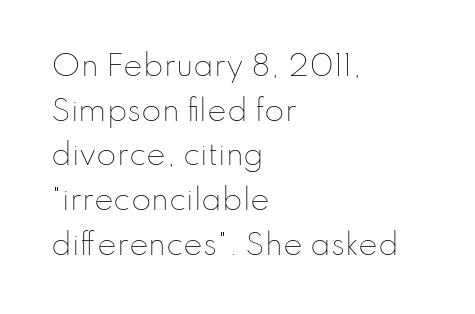
This sample has the flowing, uneven cadence of proportional lettering. Upright lettering throughout. Observe the ordinary spacing: letters are neighbours, not strangers. The cut favours lightness, reaching ordinary text weight at its darkest.
